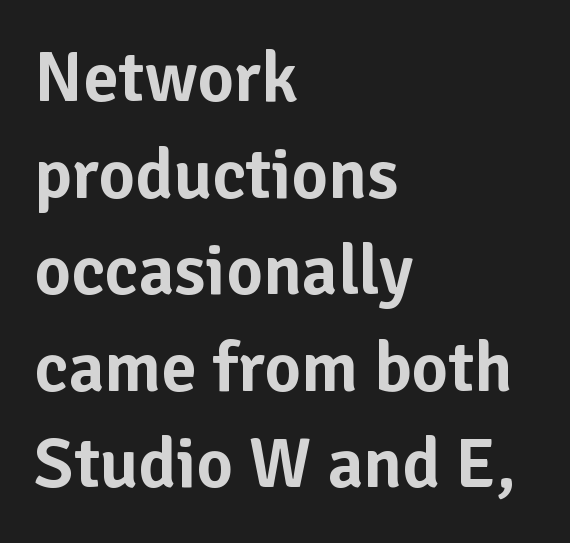
The image shows 71 px sans-serif type, upright; set left-aligned, normal line spacing (1.36x), normal letter spacing, not underlined; low stroke contrast and a medium x-height.
